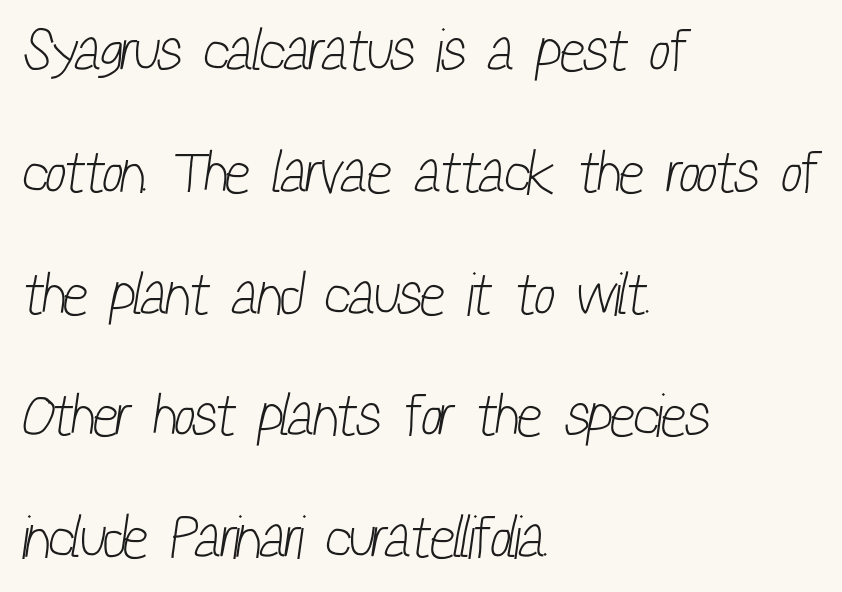
This sample is left-justified, so line endings fall wherever the words run out. Each word holds together tightly as a unit, with standard inter-letter gaps. The passage shown is typed in a proportional face where columns would drift. Nobody drew a line under any word here. No feet cap the strokes, marking this as sans-serif type.
